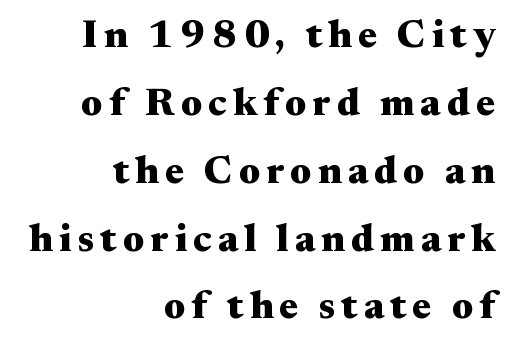
{"serif": "yes", "italic": "no", "bold": "yes", "weight": "heavy", "width": "wide", "stroke_contrast": "medium", "x_height": "small", "monospaced": "no", "underline": "no", "align": "right", "line_spacing_ratio": 1.74, "glyph_px": 39}
